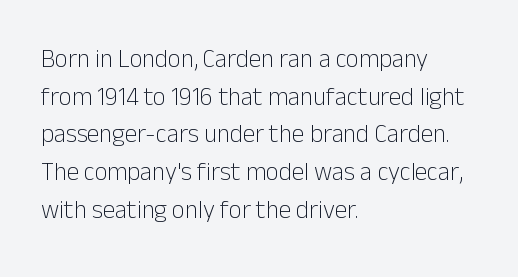
{"italic": "no", "bold": "no", "underline": "no", "align": "left", "line_spacing": "normal", "line_spacing_ratio": 1.51, "letter_spacing": "normal", "letter_spacing_em": 0.0, "glyph_px": 25}
